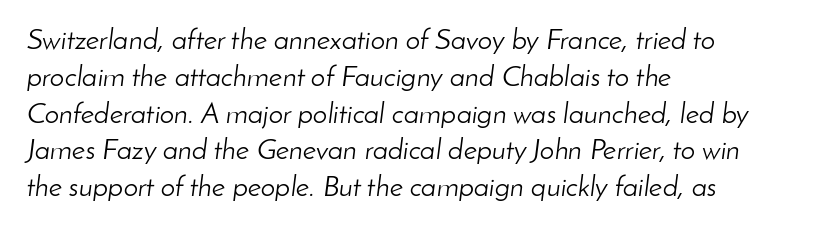
This sample has the flowing, uneven cadence of proportional lettering. The specimen omits any rule beneath the text block's lines. The line-height multiplier appears to be the usual default. Between one letter and the next there's only the usual sliver of space.
